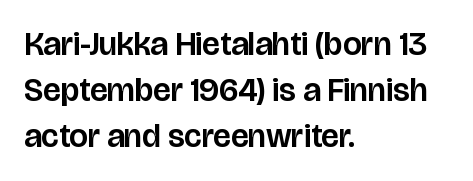
{"serif": "no", "italic": "no", "width": "normal", "stroke_contrast": "low", "x_height": "large", "monospaced": "no", "underline": "no", "align": "left", "line_spacing": "normal", "line_spacing_ratio": 1.4, "letter_spacing": "normal", "letter_spacing_em": 0.0, "glyph_px": 33}
